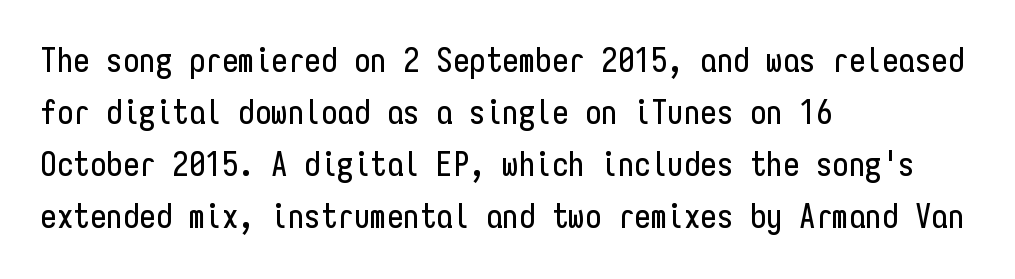
Q: Is the text italic (slanted)? A: No, it is upright.
Q: Is the typeface a serif or a sans-serif typeface? A: Sans-serif.
Q: Is the text underlined? A: No.
Q: How is the paragraph aligned? A: Left-aligned.
Q: Is the spacing between letters normal or unusually wide? A: Normal.
Q: Is the spacing between lines tight, normal or loose? A: Normal.
Q: Width (condensed, normal, or wide)? A: Condensed.
Q: Stroke contrast? A: Low.
Q: x-height? A: Medium.
Q: Monospaced? A: Yes.
